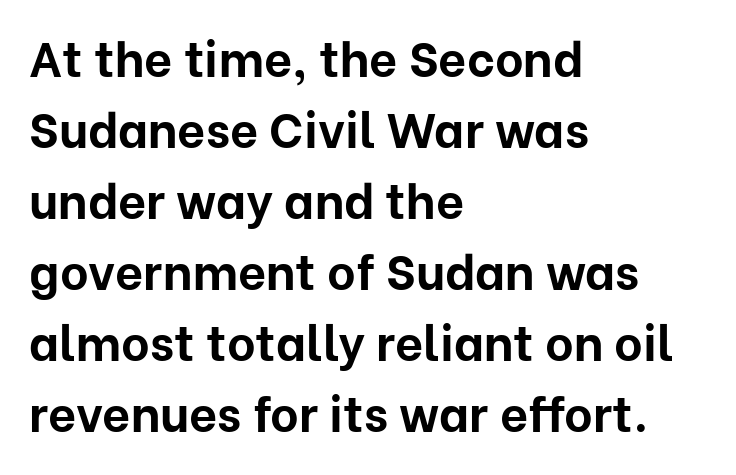
{"serif": "no", "italic": "no", "bold": "yes", "weight": "bold", "width": "normal", "stroke_contrast": "low", "x_height": "medium", "monospaced": "no", "underline": "no", "align": "left", "line_spacing": "normal", "line_spacing_ratio": 1.45, "letter_spacing": "normal", "letter_spacing_em": 0.0, "glyph_px": 49}
